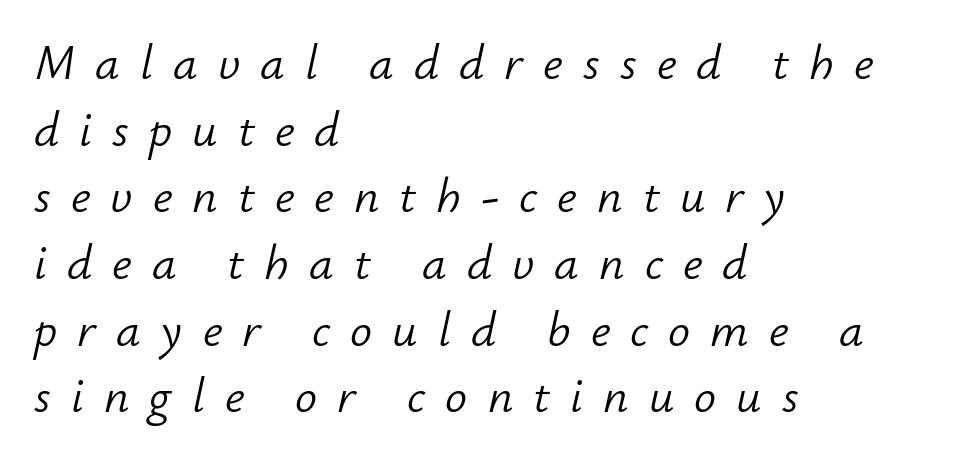
Q: Is the text bold? A: No.
Q: Is the text italic (slanted)? A: Yes, it leans right by about 12 degrees.
Q: Is the text underlined? A: No.
Q: How is the paragraph aligned? A: Left-aligned.
Q: Is the spacing between letters normal or unusually wide? A: Unusually wide.
Q: Is the spacing between lines tight, normal or loose? A: Normal.
Q: Width (condensed, normal, or wide)? A: Normal.
Q: Stroke contrast? A: Low.
Q: x-height? A: Small.
Q: Monospaced? A: No.
